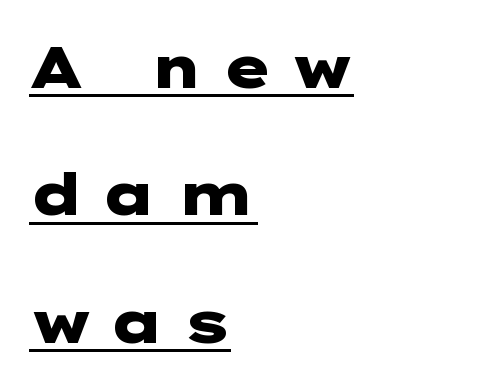
The image shows 59 px heavy, wide sans-serif type, upright; set left-aligned, loose line spacing (2.16x), unusually wide letter spacing (+0.29 em), underlined; low stroke contrast and a medium x-height.
